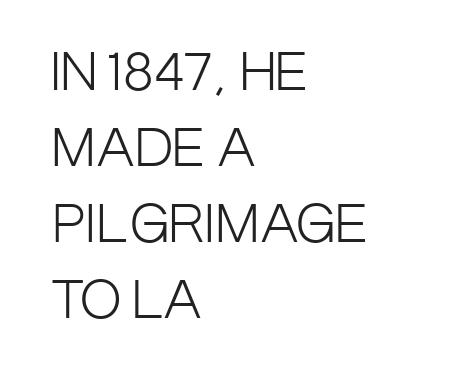
Glyph-to-glyph distance matches everyday printed text. Heaviness? Minimal to ordinary, like unemphasized prose. Do the letters lean? They stand straight. You could not count columns in this text — the font is proportionally spaced. Horizontally, the lines are justified to the leading edge only. Is this a sans? Yes — the strokes have no serifs.
